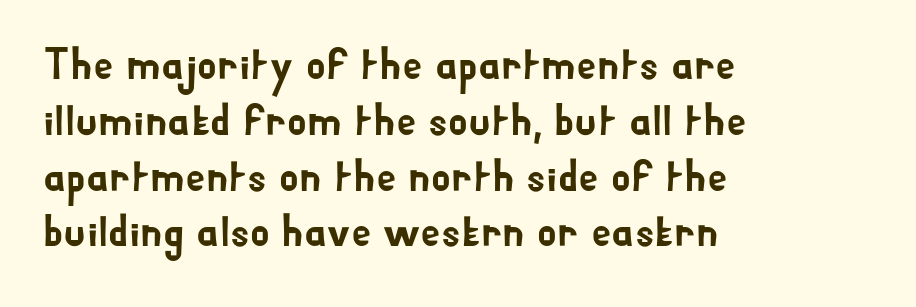
{"serif": "no", "italic": "no", "width": "normal", "stroke_contrast": "low", "x_height": "small", "monospaced": "no", "underline": "no", "align": "left", "line_spacing_ratio": 1.24, "letter_spacing": "normal", "letter_spacing_em": 0.0, "glyph_px": 45}
